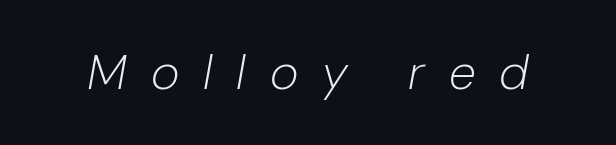
{"italic": "yes", "lean": "right", "slant_degrees": 10, "bold": "no", "weight": "light", "width": "normal", "stroke_contrast": "low", "x_height": "medium", "monospaced": "no", "underline": "no", "letter_spacing": "wide", "letter_spacing_em": 0.49, "glyph_px": 49}
